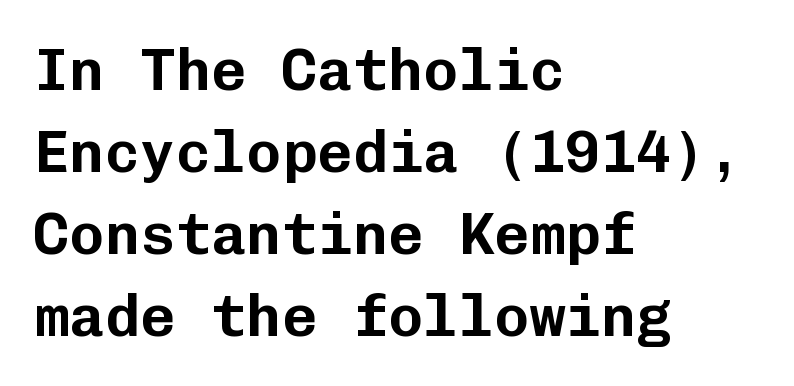
The image shows 59 px sans-serif type, upright, monospaced; set left-aligned, normal line spacing (1.39x), normal letter spacing, not underlined; low stroke contrast and a medium x-height.
